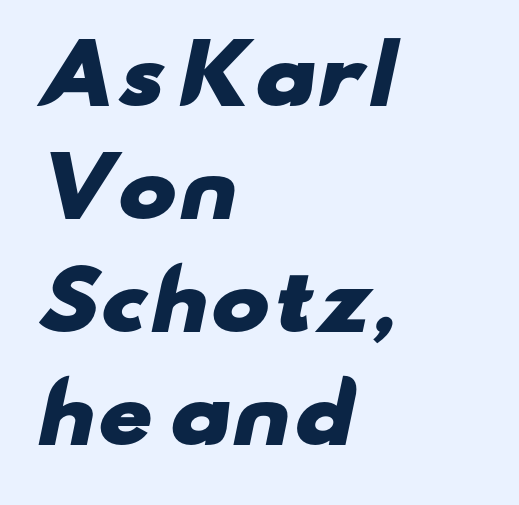
Characters follow at the spacing the type designer built in. Evenly set lines give the paragraph a standard silhouette. Note: no serifs on the glyphs. Character widths vary here, with narrow letters taking less room than wide ones.
